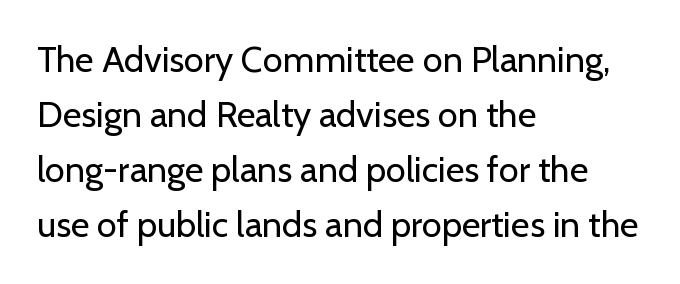
Q: Is the text bold? A: No.
Q: Is the text italic (slanted)? A: No, it is upright.
Q: Is the typeface a serif or a sans-serif typeface? A: Sans-serif.
Q: Is the text underlined? A: No.
Q: How is the paragraph aligned? A: Left-aligned.
Q: Is the spacing between letters normal or unusually wide? A: Normal.
Q: Is the spacing between lines tight, normal or loose? A: Normal.
Q: Width (condensed, normal, or wide)? A: Normal.
Q: Stroke contrast? A: Low.
Q: x-height? A: Medium.
Q: Monospaced? A: No.
